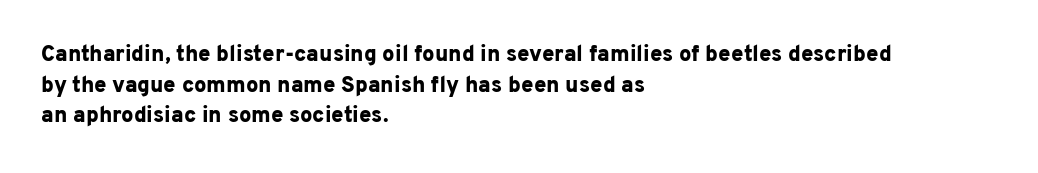
The image shows 22 px bold type, upright; set left-aligned, normal line spacing (1.39x), normal letter spacing, not underlined.
